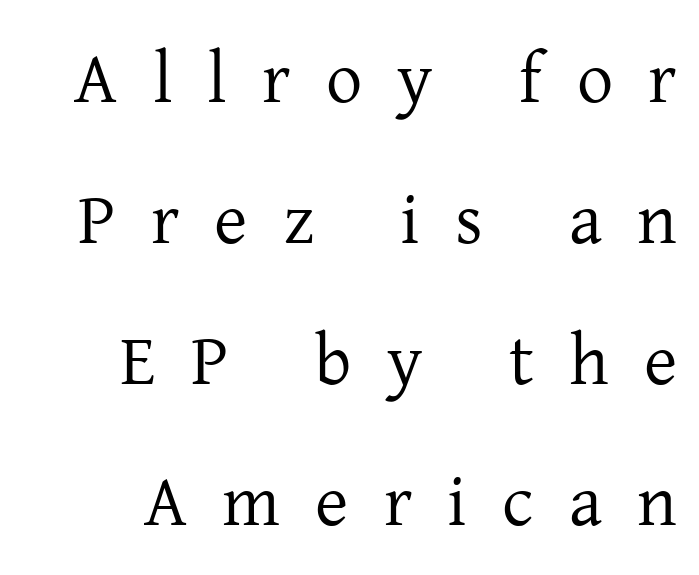
{"serif": "yes", "italic": "no", "bold": "no", "weight": "regular", "width": "normal", "stroke_contrast": "low", "x_height": "medium", "monospaced": "no", "underline": "no", "line_spacing": "loose", "line_spacing_ratio": 1.96, "letter_spacing": "wide", "letter_spacing_em": 0.49, "glyph_px": 72}
